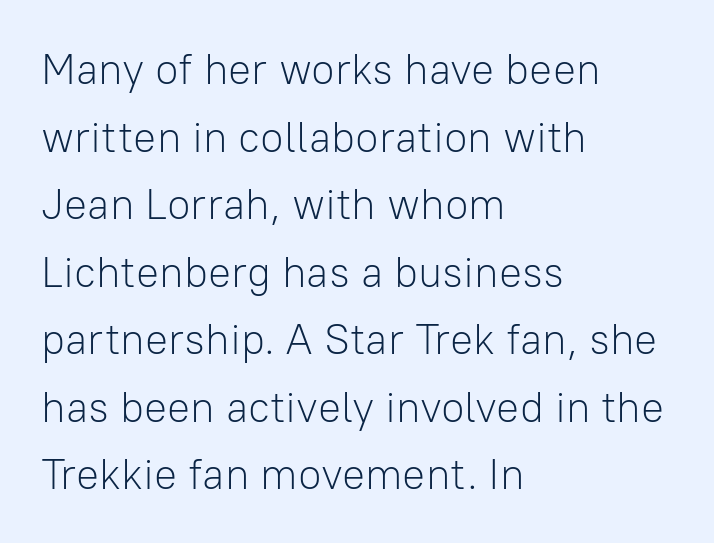
{"serif": "no", "italic": "no", "bold": "no", "weight": "light", "width": "normal", "stroke_contrast": "low", "x_height": "medium", "monospaced": "no", "underline": "no", "align": "left", "line_spacing": "normal", "line_spacing_ratio": 1.57, "letter_spacing": "normal", "letter_spacing_em": 0.0, "glyph_px": 43}
